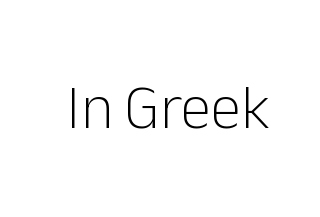
Q: Is the text bold? A: No.
Q: Is the text italic (slanted)? A: No, it is upright.
Q: Is the typeface a serif or a sans-serif typeface? A: Sans-serif.
Q: Is the text underlined? A: No.
Q: Is the spacing between letters normal or unusually wide? A: Normal.
Q: Width (condensed, normal, or wide)? A: Normal.
Q: Stroke contrast? A: Low.
Q: x-height? A: Medium.
Q: Monospaced? A: No.
